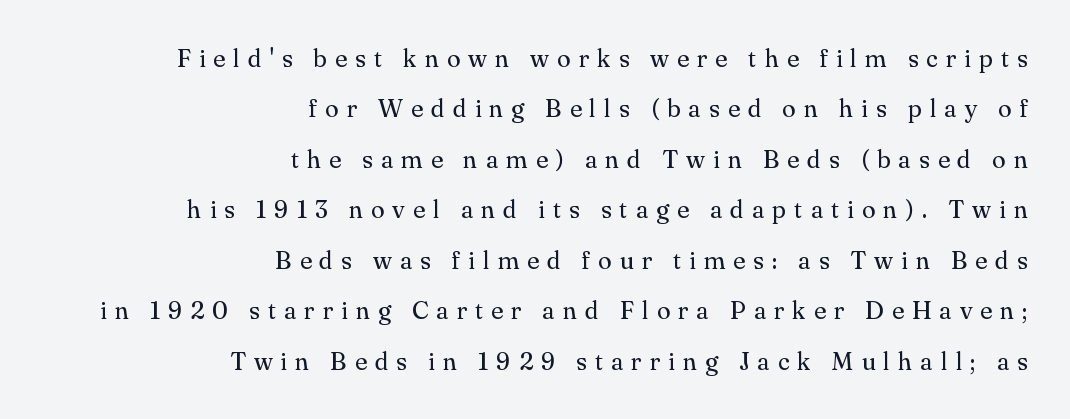
The image shows 25 px text type, upright; set right-aligned, loose line spacing (2.02x), unusually wide letter spacing (+0.32 em), not underlined.
